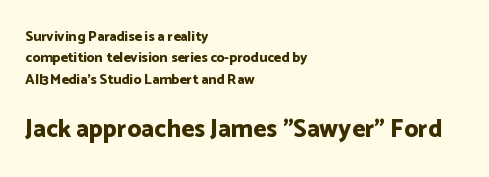
Q: Is the text bold? A: Yes.
Q: Is the text italic (slanted)? A: No, it is upright.
Q: Is the text underlined? A: No.
Q: How is the paragraph aligned? A: Left-aligned.
Q: Is the spacing between letters normal or unusually wide? A: Normal.
Q: Is the spacing between lines tight, normal or loose? A: Normal.
Q: Which block of text is set in a larger size, the first (top) or the second (bottom)? A: The second (bottom) one.
